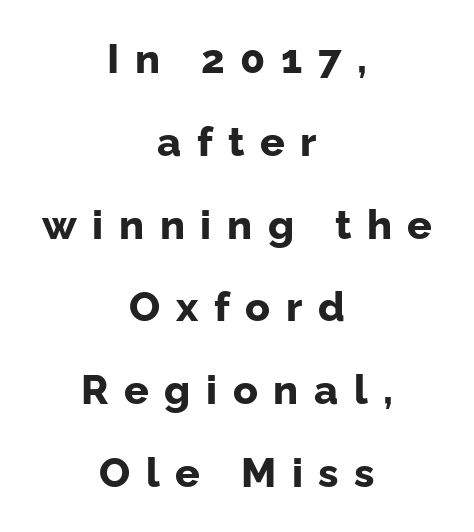
{"serif": "no", "italic": "no", "bold": "yes", "weight": "bold", "width": "normal", "stroke_contrast": "low", "x_height": "medium", "monospaced": "no", "underline": "no", "align": "center", "line_spacing": "loose", "line_spacing_ratio": 2.02, "letter_spacing": "wide", "letter_spacing_em": 0.38, "glyph_px": 41}
